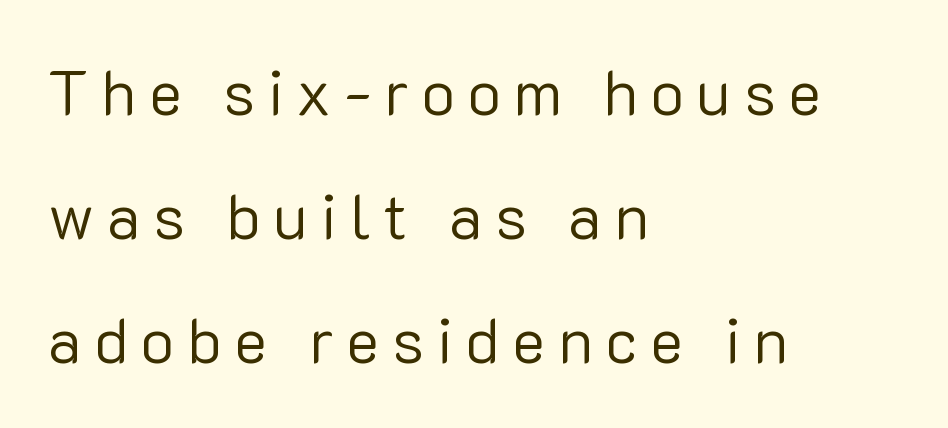
{"serif": "no", "italic": "no", "bold": "no", "weight": "regular", "width": "normal", "stroke_contrast": "low", "x_height": "medium", "monospaced": "no", "underline": "no", "align": "left", "line_spacing": "loose", "line_spacing_ratio": 1.97, "letter_spacing": "wide", "letter_spacing_em": 0.2, "glyph_px": 63}
